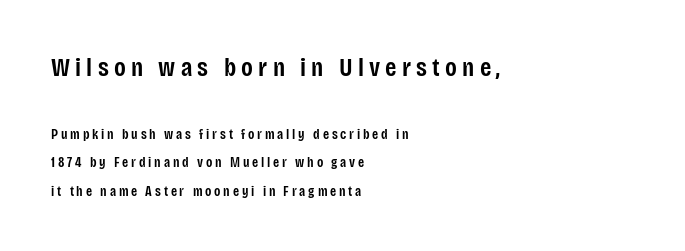
The image shows 26 px text type, upright; set left-aligned, loose line spacing (2.04x), unusually wide letter spacing (+0.2 em), not underlined; the first (top) block is 1.86x larger.
